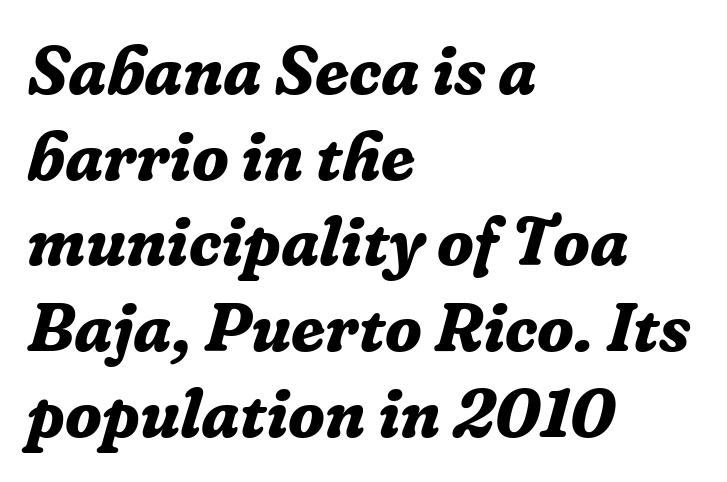
The space between consecutive lines is moderate. Each line starts at the same left margin while the right side varies. Check under the words: just untouched page. A typesetter would call this proportional, since set widths differ per character. Caption: bold face, heavy strokes.
